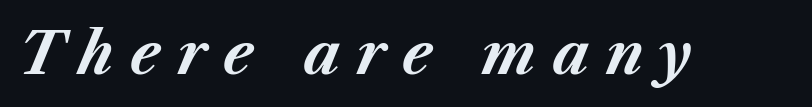
Q: Is the text bold? A: Yes.
Q: Is the text italic (slanted)? A: Yes, it leans right by about 23 degrees.
Q: Is the text underlined? A: No.
Q: Is the spacing between letters normal or unusually wide? A: Unusually wide.
Q: Width (condensed, normal, or wide)? A: Normal.
Q: Stroke contrast? A: Medium.
Q: x-height? A: Medium.
Q: Monospaced? A: No.
